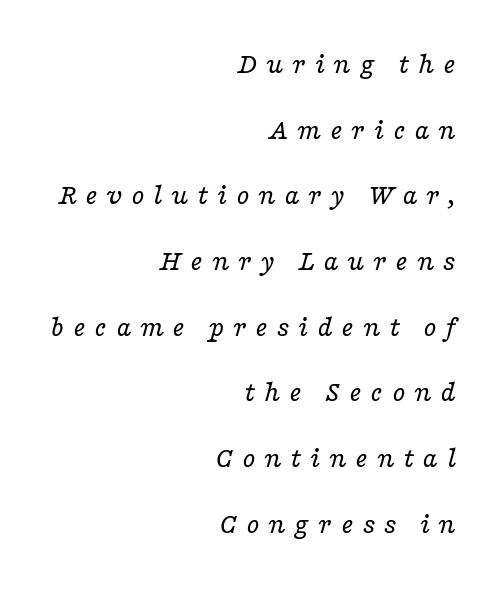
{"serif": "yes", "italic": "yes", "lean": "right", "slant_degrees": 16, "bold": "no", "weight": "regular", "width": "wide", "stroke_contrast": "low", "x_height": "medium", "monospaced": "no", "underline": "no", "align": "right", "line_spacing": "loose", "line_spacing_ratio": 2.19, "letter_spacing": "wide", "letter_spacing_em": 0.28, "glyph_px": 30}
